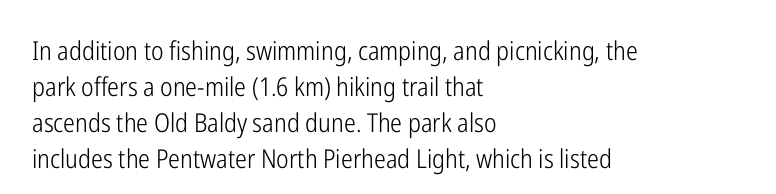
Q: Is the text bold? A: No.
Q: Is the text italic (slanted)? A: No, it is upright.
Q: Is the text underlined? A: No.
Q: How is the paragraph aligned? A: Left-aligned.
Q: Is the spacing between letters normal or unusually wide? A: Normal.
Q: Is the spacing between lines tight, normal or loose? A: Normal.
